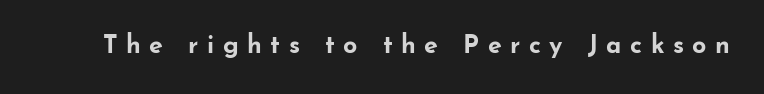
A bare baseline throughout the passage. Compared with typical body copy, the letter spacing here is much looser. This is heavy type, rendered in bold. Vertical strokes here are truly vertical.
